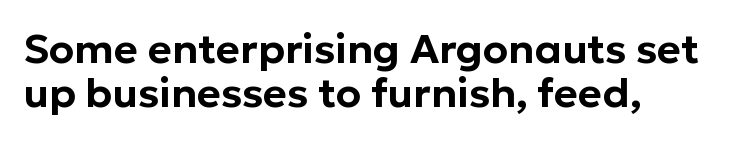
Check the space under the baseline: it is left empty. Character widths vary here, with narrow letters taking less room than wide ones. This sample uses plain, unmodified letter spacing. Characters remain perfectly vertical along every line. Grotesque or geometric, the face here clearly has no serifs.
